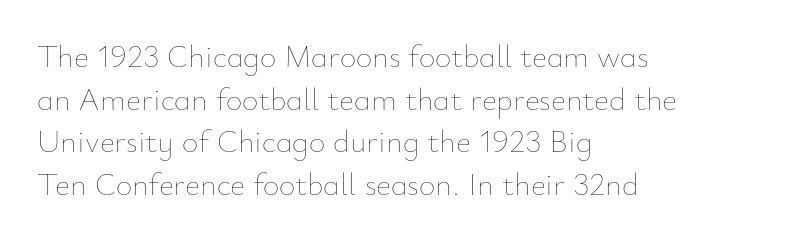
Does the lettering tilt? It doesn't — this is upright. Each letter keeps its own natural width here, so spacing adapts to shape. Weight: regular or lighter. This sample is left-justified, so line endings fall wherever the words run out. The strip under each line holds only bare page.
